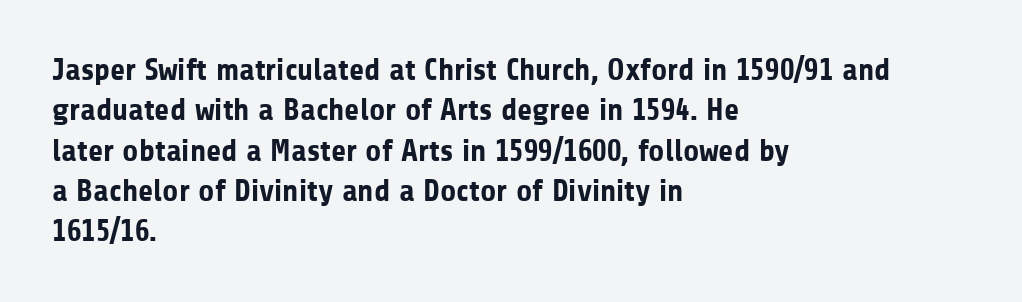
{"serif": "no", "italic": "no", "bold": "yes", "weight": "bold", "width": "normal", "stroke_contrast": "low", "x_height": "medium", "monospaced": "no", "underline": "no", "align": "left", "line_spacing": "normal", "line_spacing_ratio": 1.3, "letter_spacing": "normal", "letter_spacing_em": 0.0, "glyph_px": 31}
